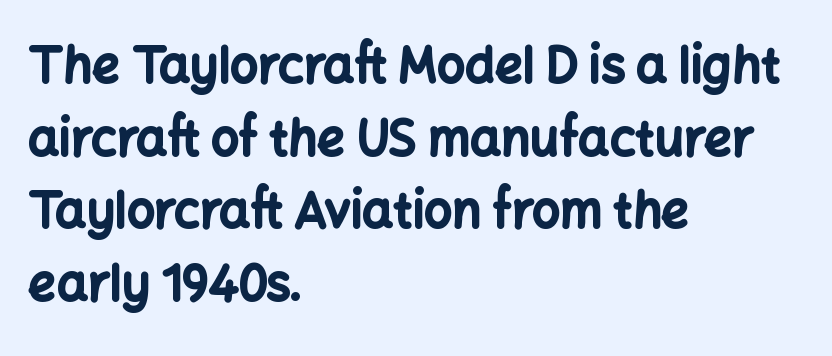
The image shows 49 px bold sans-serif type, upright; set left-aligned, normal line spacing (1.48x), normal letter spacing, not underlined; low stroke contrast and a medium x-height.
